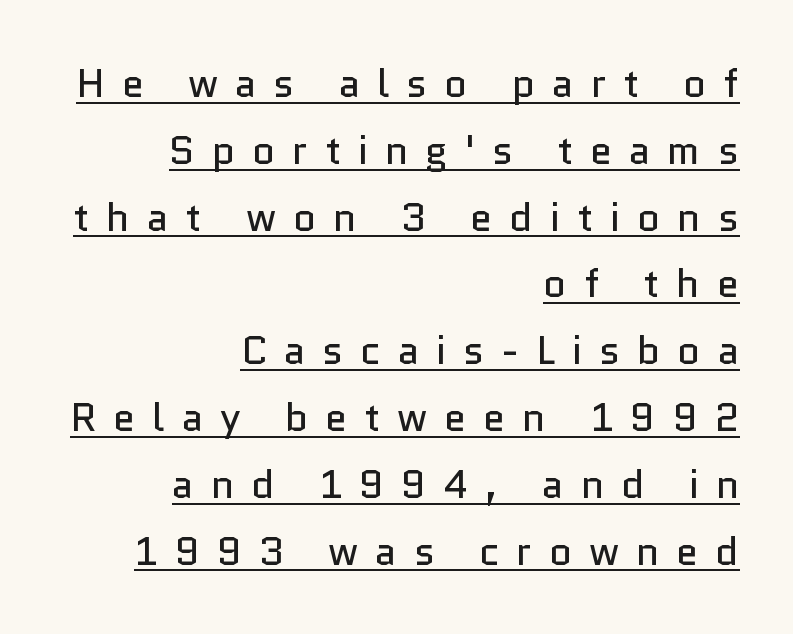
No chunkiness to these letters — they're not bold. A student would call this right alignment; a typographer would say flush right, rag left. These lines sit exactly where default settings would place them. The sample's only ornament is a line tracing under the words. Is this a sans? Yes — the strokes have no serifs.
